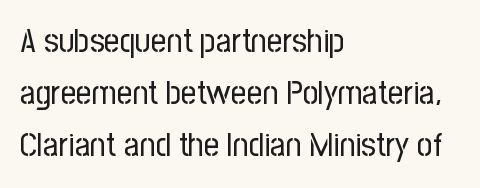
The image shows 34 px regular-weight, condensed sans-serif type, upright; set left-aligned, normal line spacing (1.53x), normal letter spacing, not underlined; low stroke contrast and a medium x-height.
